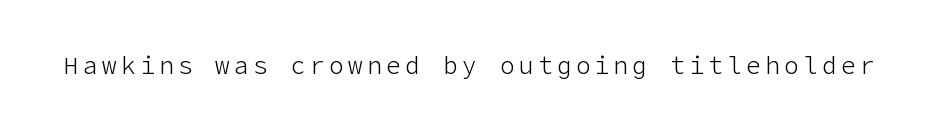
Only glyphs here, with clear space below each row. Posture: upright roman. The font is comparable to plain body text, perhaps lighter.
